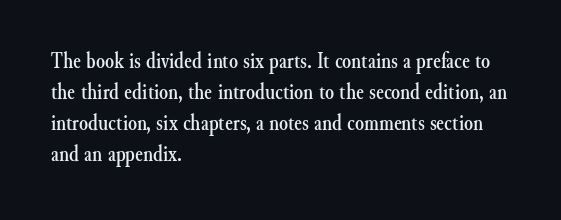
{"italic": "no", "underline": "no", "align": "left", "line_spacing": "normal", "line_spacing_ratio": 1.35, "letter_spacing": "normal", "letter_spacing_em": 0.0, "glyph_px": 23}
